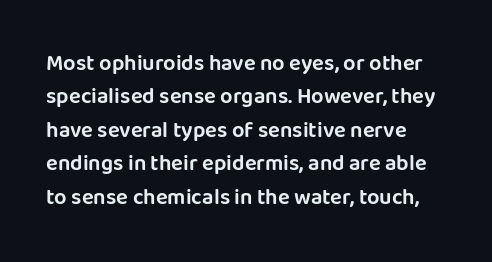
Q: Is the text italic (slanted)? A: No, it is upright.
Q: Is the text underlined? A: No.
Q: Is the spacing between letters normal or unusually wide? A: Normal.
Q: Is the spacing between lines tight, normal or loose? A: Normal.
